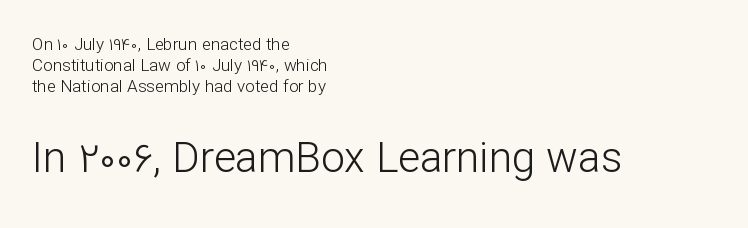
Q: Is the text bold? A: No.
Q: Is the text italic (slanted)? A: No, it is upright.
Q: Is the typeface a serif or a sans-serif typeface? A: Sans-serif.
Q: Is the text underlined? A: No.
Q: How is the paragraph aligned? A: Left-aligned.
Q: Is the spacing between letters normal or unusually wide? A: Normal.
Q: Which block of text is set in a larger size, the first (top) or the second (bottom)? A: The second (bottom) one.
Q: Width (condensed, normal, or wide)? A: Normal.
Q: Stroke contrast? A: Low.
Q: x-height? A: Medium.
Q: Monospaced? A: No.
